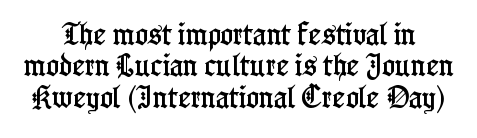
The gap between lines stays unmarked. The type sits square on the baseline with zero lean. Letter spacing: default. Line spacing here is normal.
